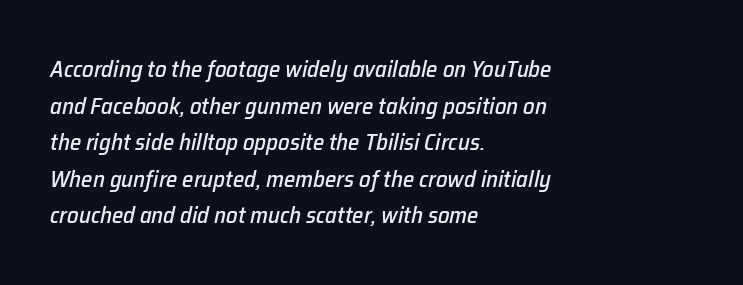
The image shows 23 px text type, italic (leaning right); set left-aligned, normal line spacing (1.59x), normal letter spacing, not underlined.
